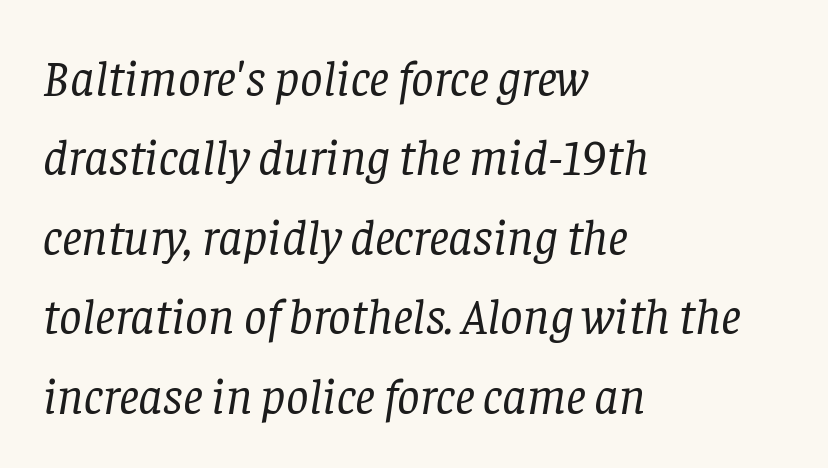
The image shows 50 px regular-weight serif type, italic (leaning right); set left-aligned, normal line spacing (1.59x), normal letter spacing, not underlined; low stroke contrast and a large x-height.
